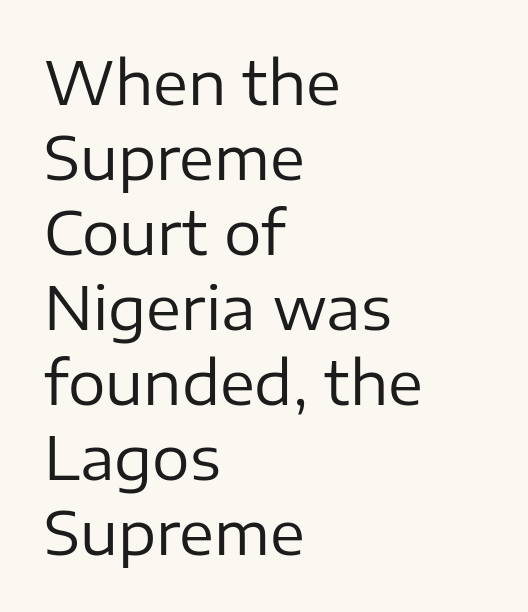
The image shows 59 px regular-weight sans-serif type, upright; set left-aligned, normal line spacing (1.27x), normal letter spacing, not underlined; low stroke contrast and a medium x-height.
